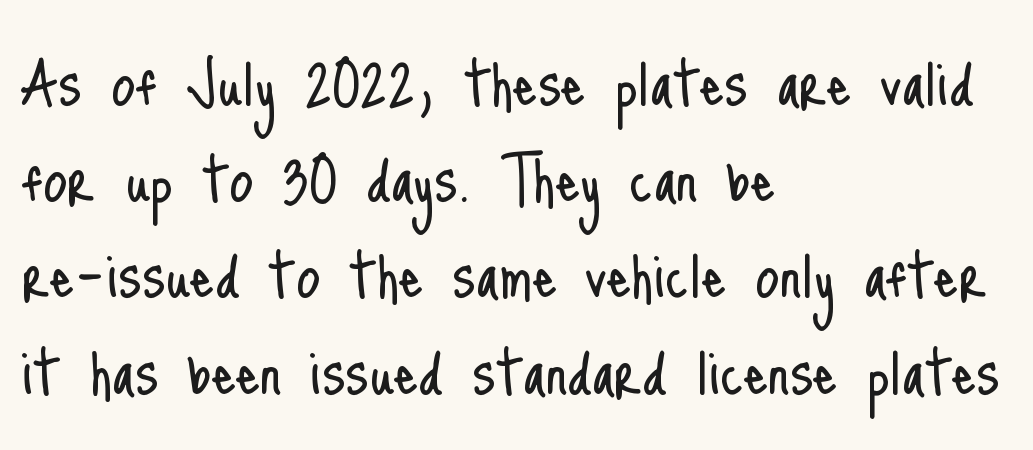
{"serif": "no", "italic": "no", "bold": "no", "weight": "light", "width": "condensed", "stroke_contrast": "low", "x_height": "small", "monospaced": "no", "underline": "no", "align": "left", "line_spacing": "normal", "line_spacing_ratio": 1.25, "letter_spacing": "normal", "letter_spacing_em": 0.0, "glyph_px": 77}
